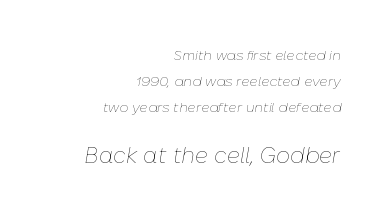
Q: Is the text bold? A: No.
Q: Is the text italic (slanted)? A: Yes, it leans right by about 10 degrees.
Q: Is the text underlined? A: No.
Q: How is the paragraph aligned? A: Right-aligned.
Q: Is the spacing between letters normal or unusually wide? A: Normal.
Q: Which block of text is set in a larger size, the first (top) or the second (bottom)? A: The second (bottom) one.
